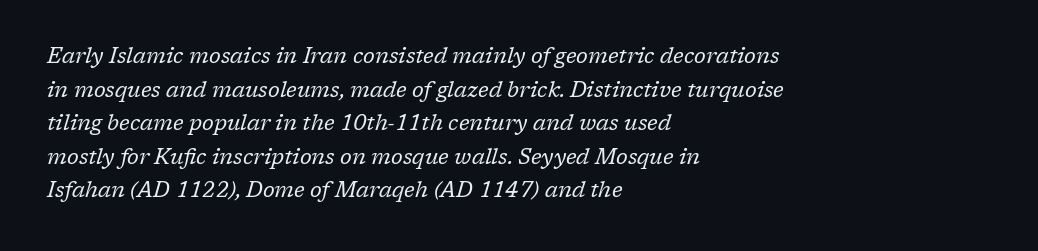
Is the letter spacing exaggerated? No — it looks like the ordinary default. The foot of each line stays bare and open. Quick note: interline space is typical. The lines are quadded left. Vertical stems look standard width or narrower in stroke. The whole block is typeset with a tilt.
